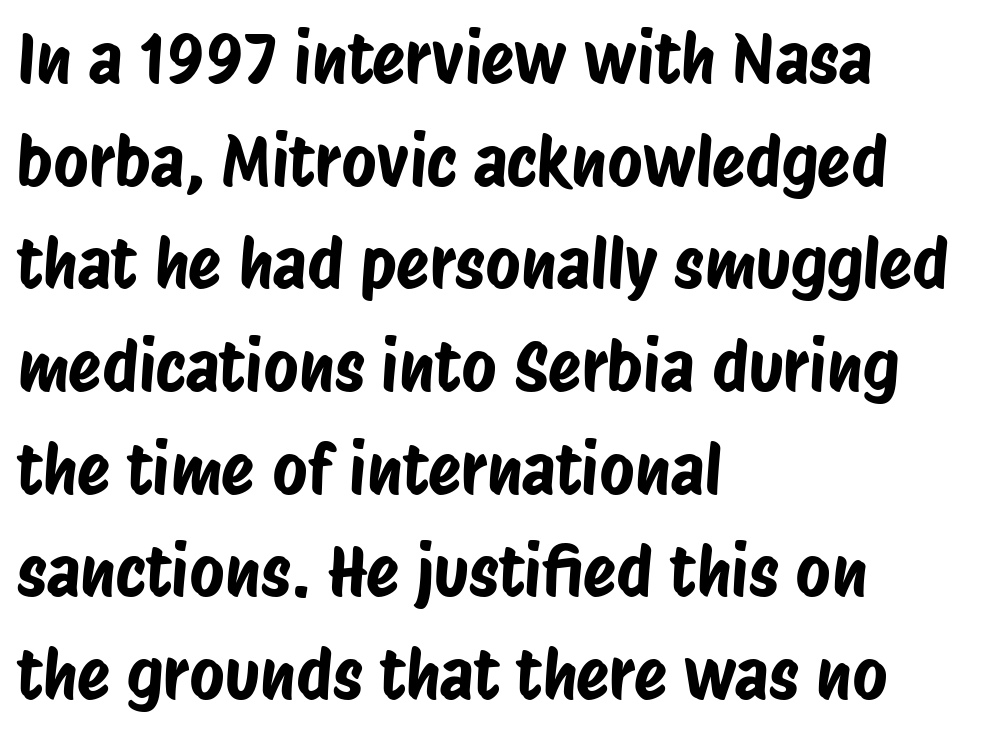
The image shows 68 px condensed sans-serif type; set left-aligned, normal line spacing (1.51x), normal letter spacing, not underlined; low stroke contrast and a large x-height.
